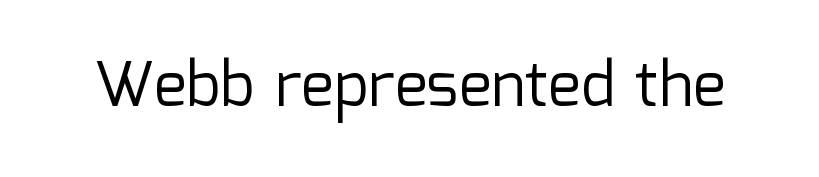
The image shows 62 px regular-weight sans-serif type, upright; set normal letter spacing, not underlined; low stroke contrast and a medium x-height.
